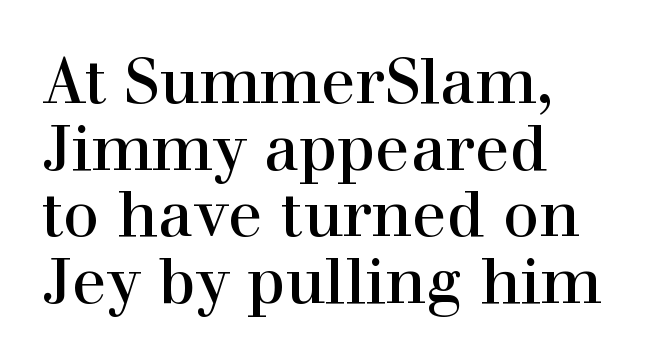
Q: Is the text italic (slanted)? A: No, it is upright.
Q: Is the typeface a serif or a sans-serif typeface? A: Serif.
Q: Is the text underlined? A: No.
Q: How is the paragraph aligned? A: Left-aligned.
Q: Is the spacing between letters normal or unusually wide? A: Normal.
Q: Is the spacing between lines tight, normal or loose? A: Tight.
Q: Width (condensed, normal, or wide)? A: Normal.
Q: x-height? A: Medium.
Q: Monospaced? A: No.
